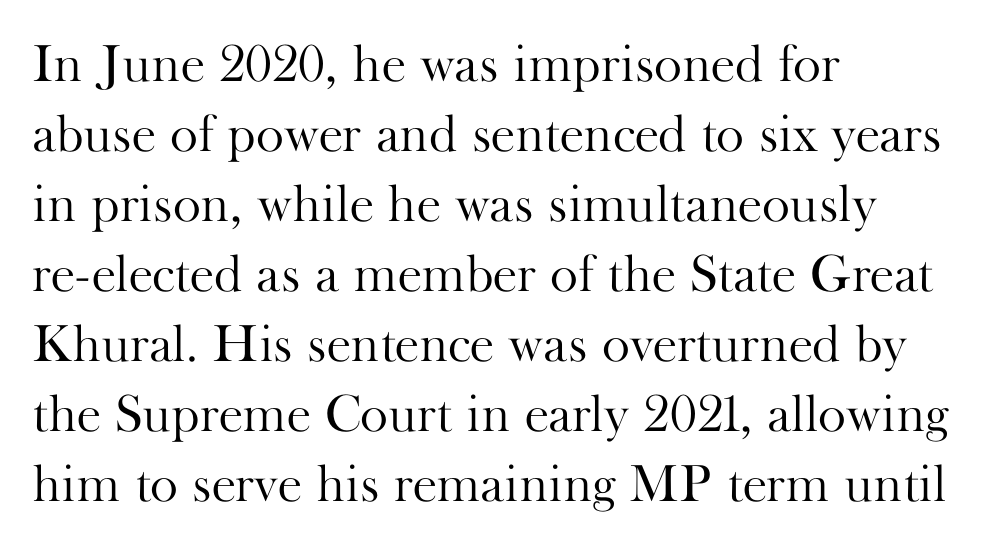
{"serif": "yes", "italic": "no", "bold": "no", "weight": "light", "width": "normal", "stroke_contrast": "high", "x_height": "small", "monospaced": "no", "underline": "no", "align": "left", "line_spacing": "normal", "line_spacing_ratio": 1.32, "letter_spacing": "normal", "letter_spacing_em": 0.0, "glyph_px": 53}
